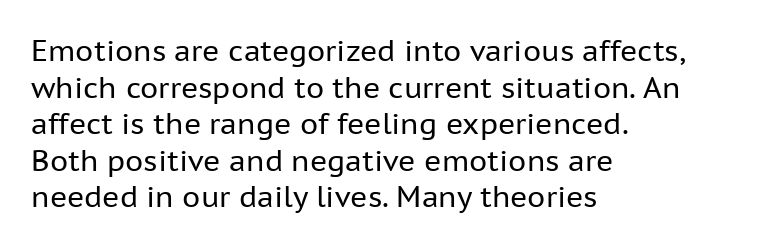
The image shows 29 px regular-weight sans-serif type, upright; set left-aligned, normal line spacing (1.26x), normal letter spacing, not underlined; low stroke contrast and a medium x-height.
